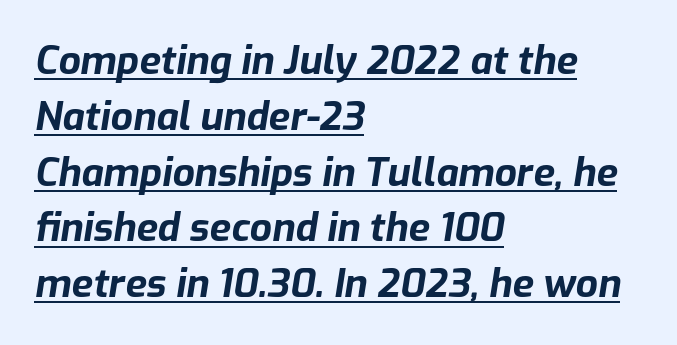
The image shows 39 px bold type, italic (leaning right); set left-aligned, normal line spacing (1.43x), normal letter spacing, underlined; low stroke contrast and a medium x-height.
